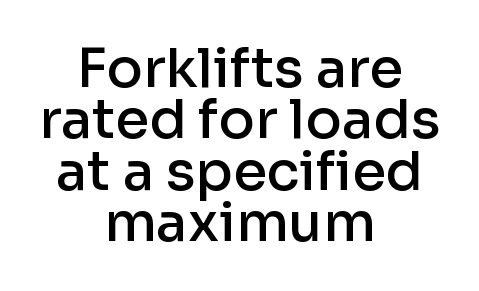
Q: Is the text bold? A: Semi-bold.
Q: Is the text italic (slanted)? A: No, it is upright.
Q: Is the typeface a serif or a sans-serif typeface? A: Sans-serif.
Q: Is the text underlined? A: No.
Q: How is the paragraph aligned? A: Centered.
Q: Is the spacing between letters normal or unusually wide? A: Normal.
Q: Is the spacing between lines tight, normal or loose? A: Tight.
Q: Width (condensed, normal, or wide)? A: Normal.
Q: Stroke contrast? A: Low.
Q: x-height? A: Medium.
Q: Monospaced? A: No.
